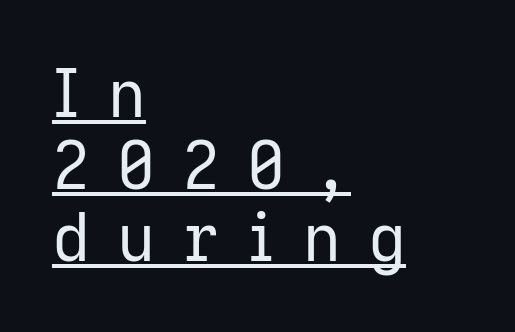
{"serif": "no", "italic": "no", "bold": "no", "weight": "regular", "width": "normal", "stroke_contrast": "low", "x_height": "medium", "monospaced": "no", "underline": "yes", "align": "left", "line_spacing": "tight", "line_spacing_ratio": 1.09, "letter_spacing": "wide", "letter_spacing_em": 0.41, "glyph_px": 66}
